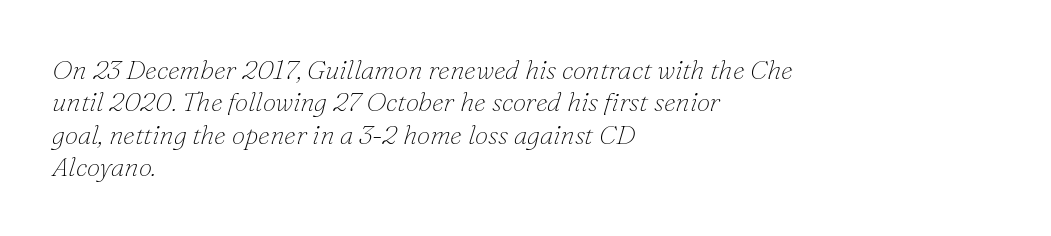
Stroke thickness stays within the range of a standard reading face or lighter. The typesetter chose a ragged-right arrangement here. Descenders hang freely into open space. These lines keep a tight, regular rhythm from letter to letter. Italic? Definitely — the glyphs are oblique.
